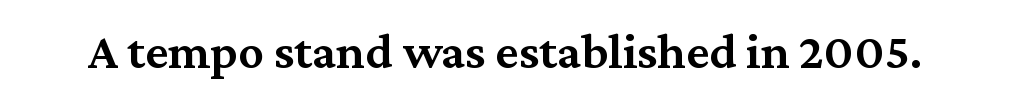
Q: Is the text bold? A: Semi-bold.
Q: Is the text italic (slanted)? A: No, it is upright.
Q: Is the typeface a serif or a sans-serif typeface? A: Serif.
Q: Is the text underlined? A: No.
Q: Is the spacing between letters normal or unusually wide? A: Normal.
Q: Width (condensed, normal, or wide)? A: Normal.
Q: Stroke contrast? A: Medium.
Q: x-height? A: Medium.
Q: Monospaced? A: No.
